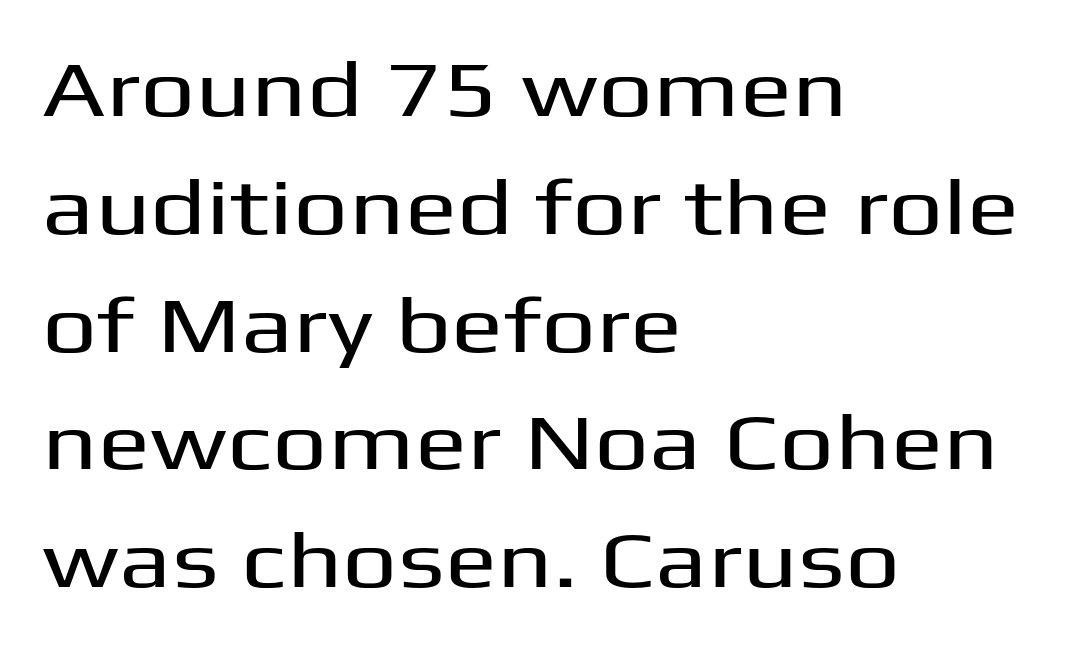
{"serif": "no", "italic": "no", "width": "wide", "stroke_contrast": "medium", "x_height": "medium", "monospaced": "no", "underline": "no", "align": "left", "line_spacing": "normal", "line_spacing_ratio": 1.51, "letter_spacing": "normal", "letter_spacing_em": 0.0, "glyph_px": 78}
